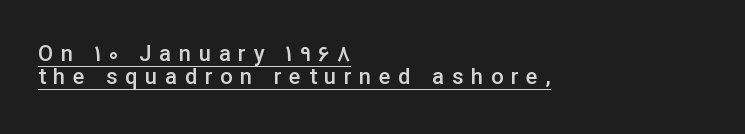
Q: Is the text bold? A: Semi-bold.
Q: Is the text italic (slanted)? A: No, it is upright.
Q: Is the text underlined? A: Yes.
Q: How is the paragraph aligned? A: Left-aligned.
Q: Is the spacing between letters normal or unusually wide? A: Unusually wide.
Q: Is the spacing between lines tight, normal or loose? A: Tight.
